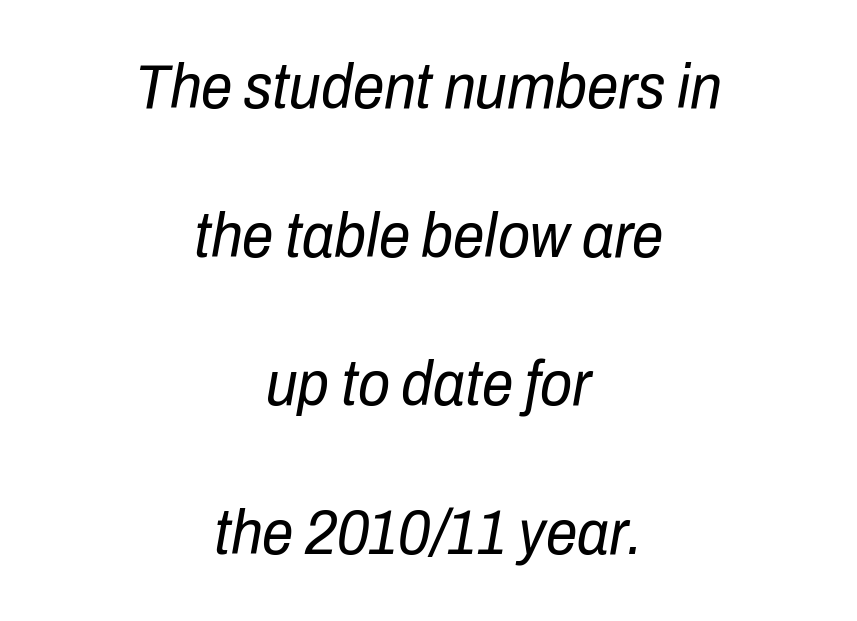
Leading: increased. Beneath every word, the page is bare. The font sits on the lighter half of the weight spectrum, regular included. The lines in this sample share a center point and differ in where they start and stop.
